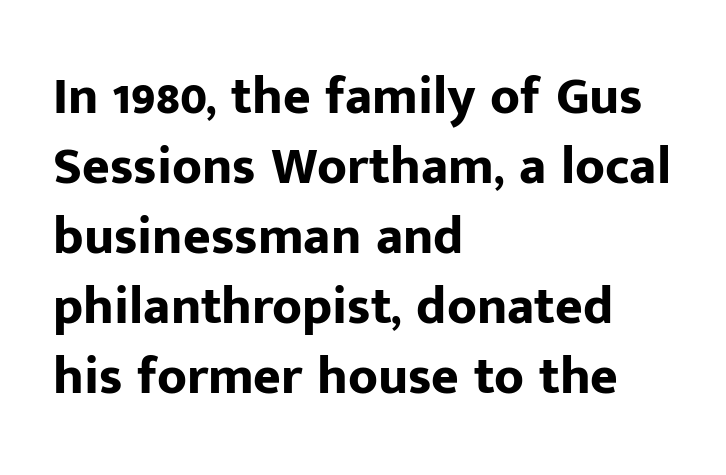
The passage shown is typed in a proportional face where columns would drift. Summary of weight: heavy, a full bold. This is the regular roman posture of the typeface. Type without underlining. The typeface chosen for these lines omits serifs. The rows are spaced the way most documents space them.
